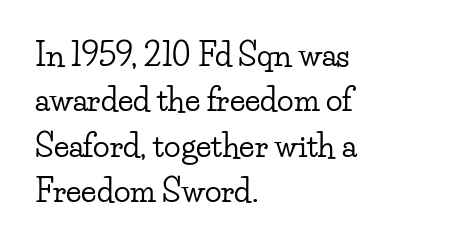
Quick note: not italic, upright. This sample keeps an unexceptional amount of space between lines. A typesetter would call this proportional, since set widths differ per character. Plain, unruled lines of type. The text was rendered using a seriffed face with decorative stroke endings. Visually the block forms a straight wall on the left and a jagged coastline on the right.
